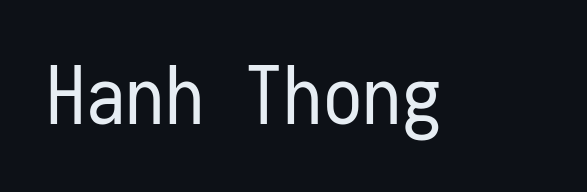
{"serif": "no", "italic": "no", "bold": "no", "weight": "regular", "width": "condensed", "stroke_contrast": "low", "x_height": "medium", "monospaced": "yes", "underline": "no", "letter_spacing": "normal", "letter_spacing_em": 0.0, "glyph_px": 79}
